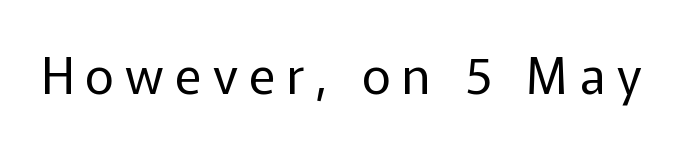
{"serif": "no", "italic": "no", "bold": "no", "weight": "regular", "width": "normal", "stroke_contrast": "low", "x_height": "medium", "monospaced": "no", "underline": "no", "letter_spacing": "wide", "letter_spacing_em": 0.23, "glyph_px": 50}
